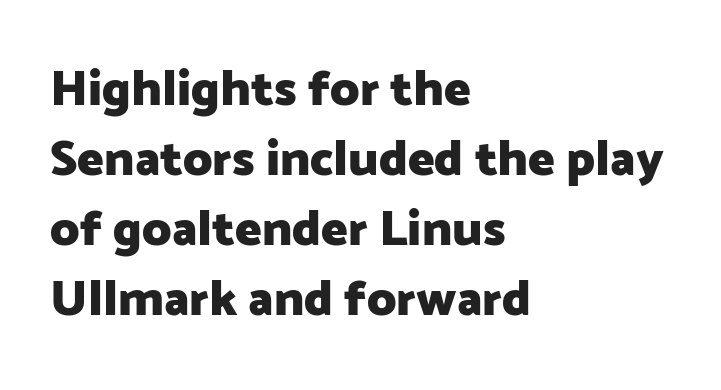
The image shows 50 px heavy sans-serif type, upright; set left-aligned, normal line spacing (1.4x), normal letter spacing, not underlined; low stroke contrast and a medium x-height.
